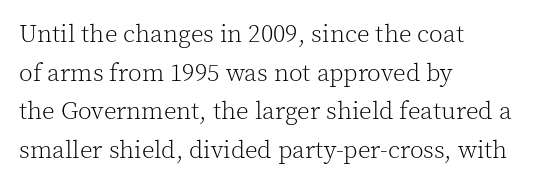
The image shows 25 px text type, upright; set left-aligned, normal line spacing (1.55x), normal letter spacing, not underlined.
